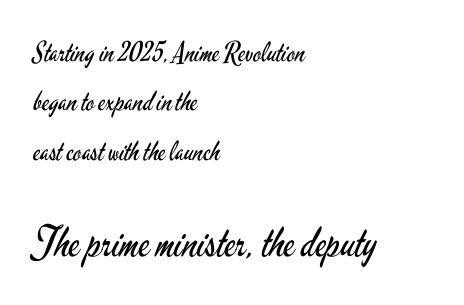
The image shows 41 px regular-weight, condensed sans-serif type; set left-aligned, line spacing 1.83x, normal letter spacing, not underlined; the second (bottom) block is 1.52x larger; low stroke contrast and a small x-height.
